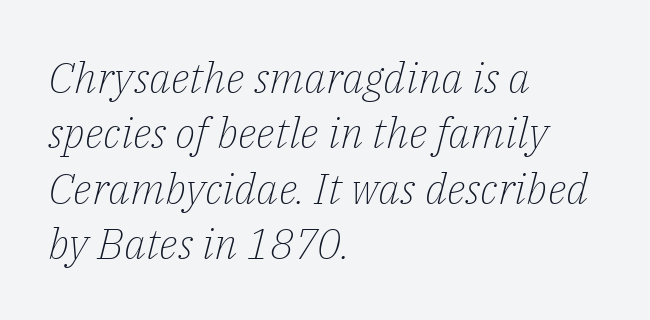
The image shows 43 px light serif type, italic (leaning right); set left-aligned, normal line spacing (1.29x), normal letter spacing, not underlined; low stroke contrast and a medium x-height.
